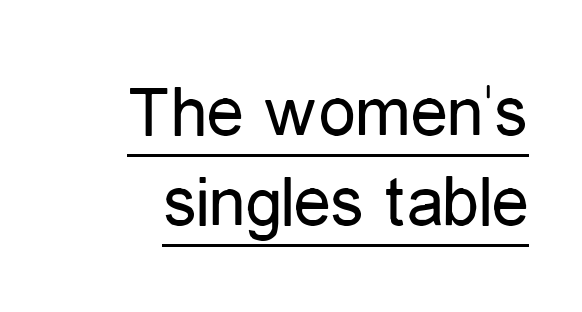
Q: Is the text bold? A: No.
Q: Is the text italic (slanted)? A: No, it is upright.
Q: Is the typeface a serif or a sans-serif typeface? A: Sans-serif.
Q: Is the text underlined? A: Yes.
Q: How is the paragraph aligned? A: Right-aligned.
Q: Is the spacing between letters normal or unusually wide? A: Normal.
Q: Width (condensed, normal, or wide)? A: Condensed.
Q: Stroke contrast? A: Low.
Q: x-height? A: Medium.
Q: Monospaced? A: No.
